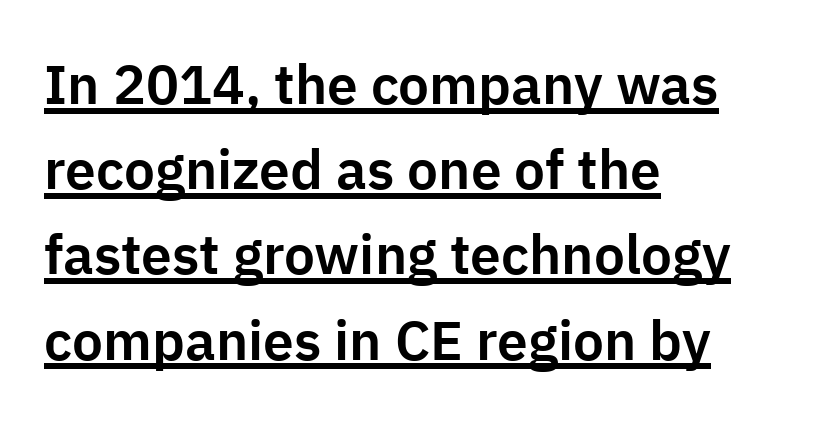
The image shows 55 px sans-serif type, upright; set left-aligned, normal line spacing (1.55x), normal letter spacing, underlined; low stroke contrast and a medium x-height.
